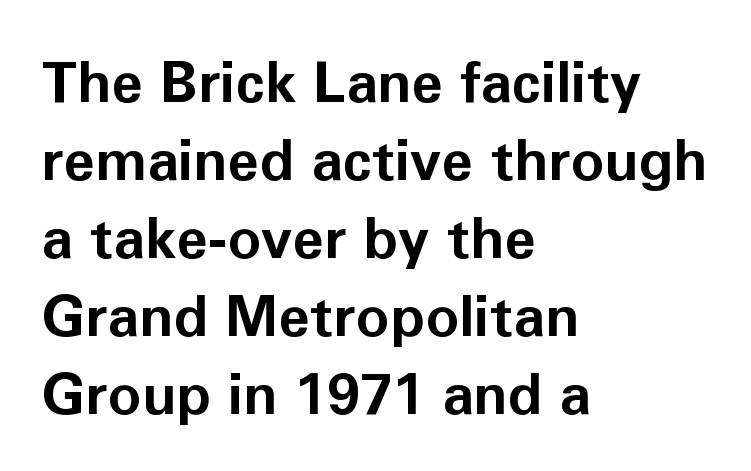
Q: Is the text bold? A: Yes.
Q: Is the text italic (slanted)? A: No, it is upright.
Q: Is the typeface a serif or a sans-serif typeface? A: Sans-serif.
Q: Is the text underlined? A: No.
Q: How is the paragraph aligned? A: Left-aligned.
Q: Is the spacing between letters normal or unusually wide? A: Normal.
Q: Is the spacing between lines tight, normal or loose? A: Normal.
Q: Width (condensed, normal, or wide)? A: Normal.
Q: Stroke contrast? A: Low.
Q: x-height? A: Medium.
Q: Monospaced? A: No.
